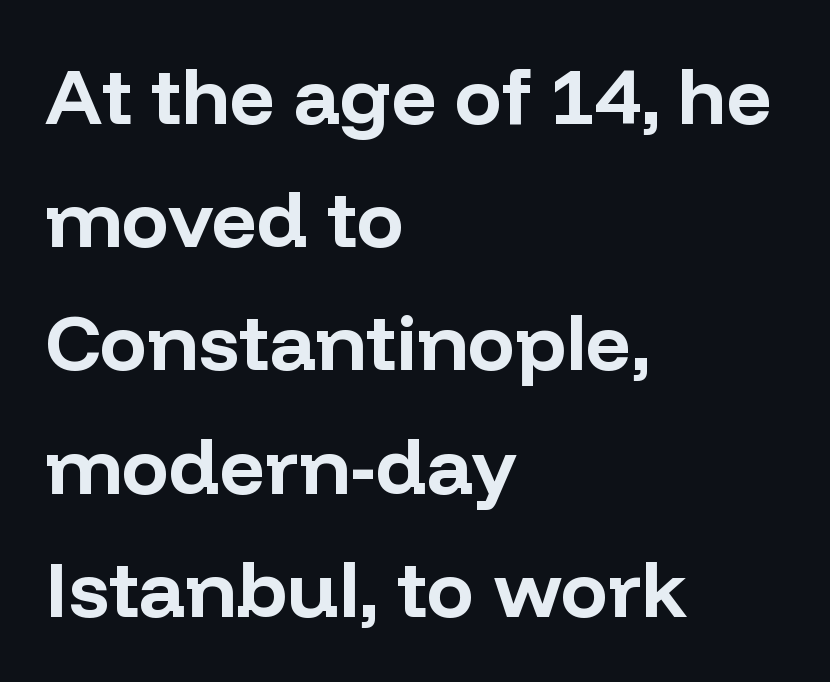
The image shows 79 px bold sans-serif type, upright; set left-aligned, normal line spacing (1.56x), normal letter spacing, not underlined; low stroke contrast and a medium x-height.
